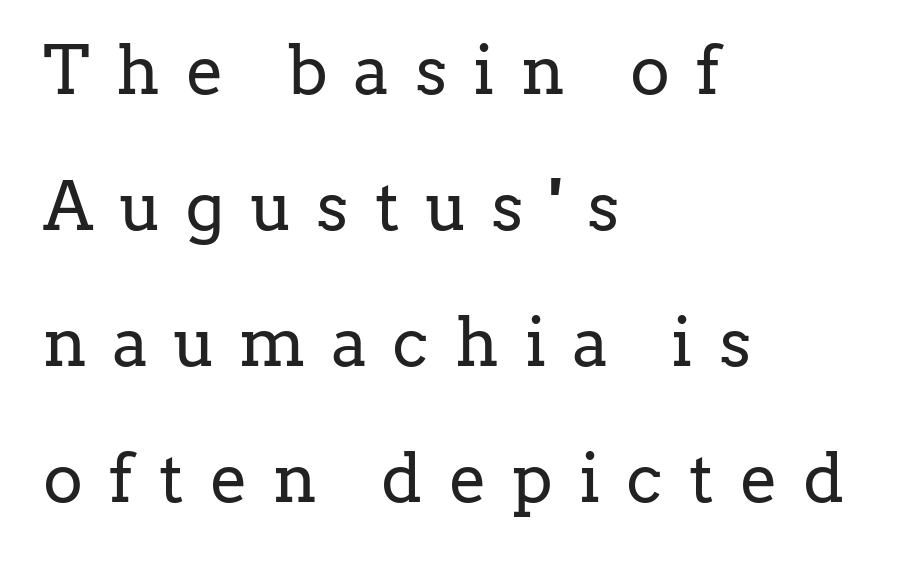
Q: Is the text bold? A: No.
Q: Is the text italic (slanted)? A: No, it is upright.
Q: Is the typeface a serif or a sans-serif typeface? A: Serif.
Q: Is the text underlined? A: No.
Q: How is the paragraph aligned? A: Left-aligned.
Q: Is the spacing between letters normal or unusually wide? A: Unusually wide.
Q: Is the spacing between lines tight, normal or loose? A: Loose.
Q: Width (condensed, normal, or wide)? A: Normal.
Q: Stroke contrast? A: Low.
Q: x-height? A: Medium.
Q: Monospaced? A: No.
